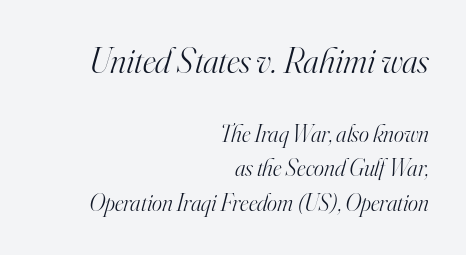
Q: Is the text bold? A: No.
Q: Is the text italic (slanted)? A: Yes, it leans right by about 16 degrees.
Q: Is the typeface a serif or a sans-serif typeface? A: Serif.
Q: Is the text underlined? A: No.
Q: How is the paragraph aligned? A: Right-aligned.
Q: Is the spacing between letters normal or unusually wide? A: Normal.
Q: Is the spacing between lines tight, normal or loose? A: Normal.
Q: Which block of text is set in a larger size, the first (top) or the second (bottom)? A: The first (top) one.
Q: Width (condensed, normal, or wide)? A: Normal.
Q: Stroke contrast? A: High.
Q: x-height? A: Small.
Q: Monospaced? A: No.
